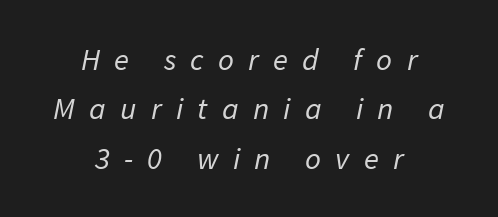
{"serif": "no", "bold": "no", "weight": "regular", "width": "normal", "stroke_contrast": "low", "x_height": "medium", "monospaced": "no", "underline": "no", "align": "center", "line_spacing": "normal", "line_spacing_ratio": 1.59, "letter_spacing": "wide", "letter_spacing_em": 0.46, "glyph_px": 31}
